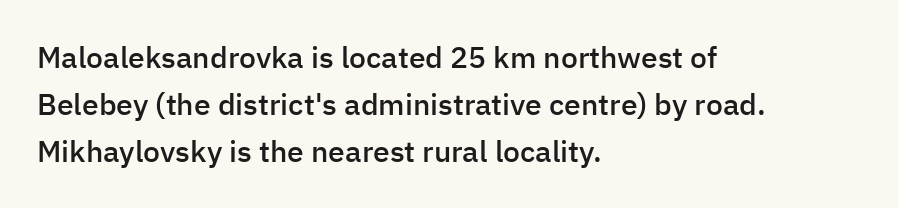
The image shows 30 px semibold sans-serif type, upright; set left-aligned, normal line spacing (1.56x), normal letter spacing, not underlined; low stroke contrast and a medium x-height.
